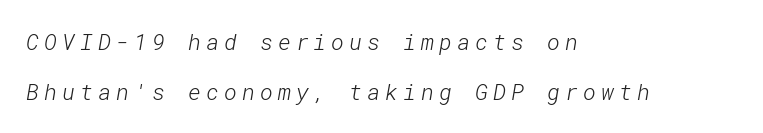
The image shows 22 px text type; set left-aligned, loose line spacing (2.28x), unusually wide letter spacing (+0.23 em), not underlined.
